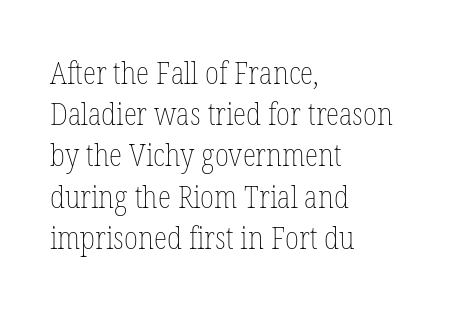
{"italic": "no", "bold": "no", "weight": "thin", "width": "condensed", "stroke_contrast": "low", "x_height": "medium", "monospaced": "no", "underline": "no", "align": "left", "line_spacing": "normal", "line_spacing_ratio": 1.33, "letter_spacing": "normal", "letter_spacing_em": 0.0, "glyph_px": 31}
